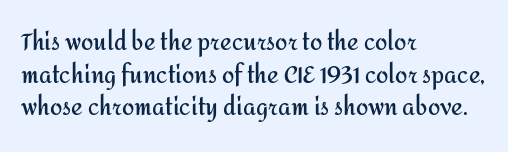
The image shows 22 px bold type, upright; set left-aligned, normal line spacing (1.48x), normal letter spacing, not underlined.
